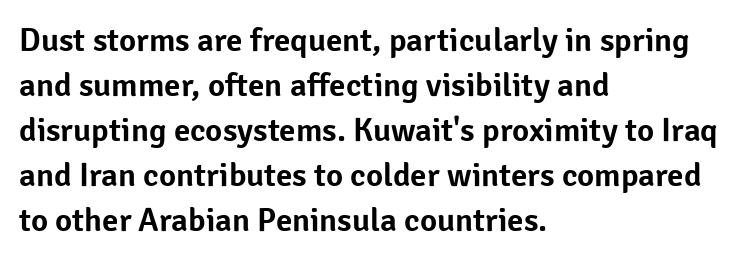
{"serif": "no", "italic": "no", "width": "normal", "stroke_contrast": "low", "x_height": "medium", "monospaced": "no", "underline": "no", "align": "left", "line_spacing": "normal", "line_spacing_ratio": 1.36, "letter_spacing": "normal", "letter_spacing_em": 0.0, "glyph_px": 33}
